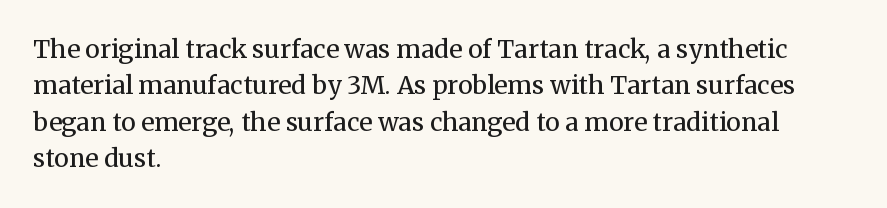
In terms of posture, this sample is upright. The passage shown has conventional tracking throughout. The zone under the glyphs is completely vacant. The lines are quadded left. These glyphs show unthickened strokes, regular width or finer. Rows of type keep a routine distance in the vertical direction.
